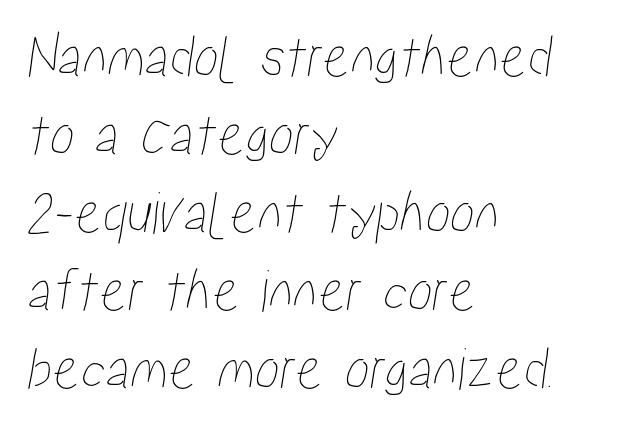
Q: Is the text underlined? A: No.
Q: How is the paragraph aligned? A: Left-aligned.
Q: Is the spacing between letters normal or unusually wide? A: Normal.
Q: Is the spacing between lines tight, normal or loose? A: Normal.
Q: Width (condensed, normal, or wide)? A: Condensed.
Q: Stroke contrast? A: Low.
Q: x-height? A: Medium.
Q: Monospaced? A: No.
